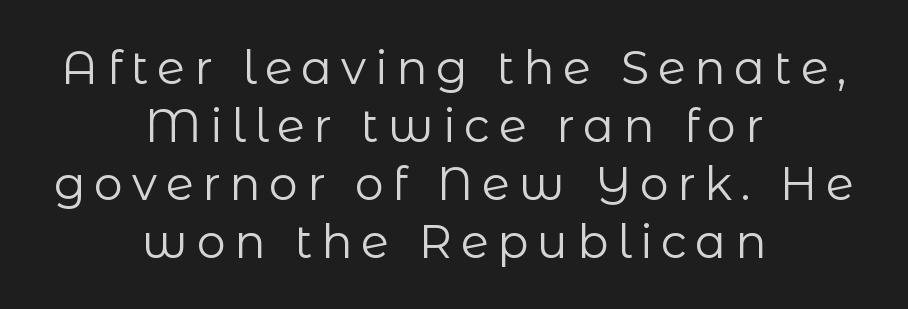
The font's upright variant was chosen for this text. Stems and bowls with no extra thickness — not bold. Unmarked baselines from the first word to the last. The passage shown is typed in a proportional face where columns would drift. No feet cap the strokes, marking this as sans-serif type.
